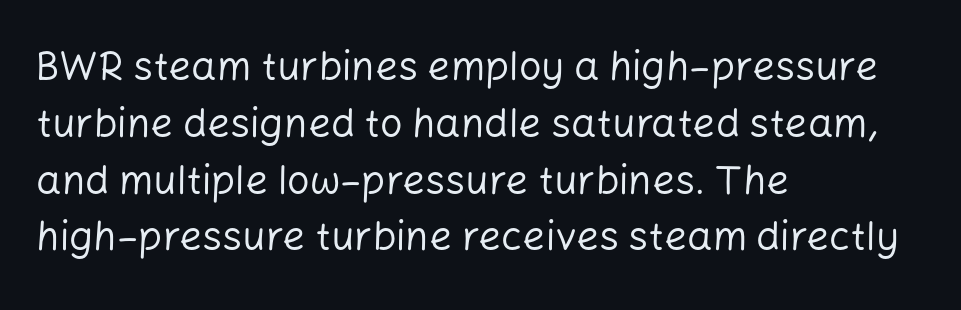
{"serif": "no", "italic": "no", "bold": "no", "weight": "regular", "width": "normal", "stroke_contrast": "low", "x_height": "medium", "monospaced": "no", "underline": "no", "align": "left", "line_spacing": "normal", "line_spacing_ratio": 1.42, "letter_spacing": "normal", "letter_spacing_em": 0.0, "glyph_px": 40}
